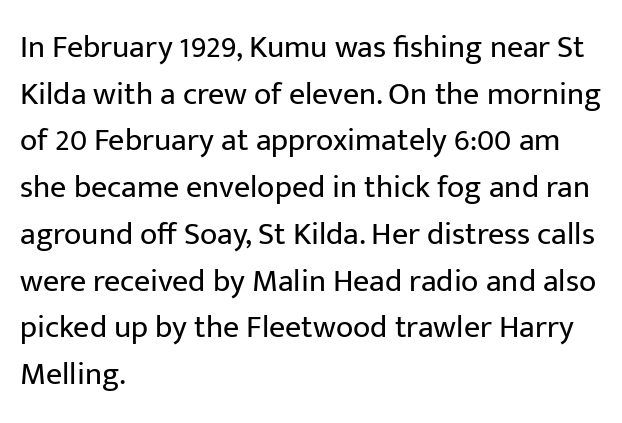
{"serif": "no", "italic": "no", "bold": "no", "weight": "regular", "width": "normal", "stroke_contrast": "low", "x_height": "medium", "monospaced": "no", "underline": "no", "align": "left", "line_spacing": "normal", "line_spacing_ratio": 1.46, "letter_spacing": "normal", "letter_spacing_em": 0.0, "glyph_px": 32}
